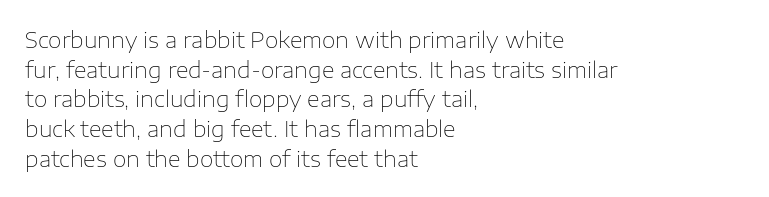
{"italic": "no", "bold": "no", "underline": "no", "align": "left", "line_spacing": "normal", "line_spacing_ratio": 1.35, "letter_spacing": "normal", "letter_spacing_em": 0.0, "glyph_px": 22}
